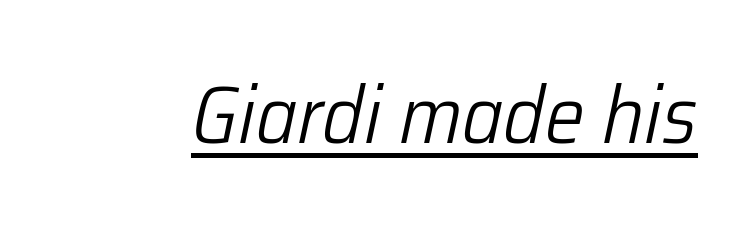
Q: Is the text bold? A: No.
Q: Is the text italic (slanted)? A: Yes, it leans right by about 12 degrees.
Q: Is the text underlined? A: Yes.
Q: Is the spacing between letters normal or unusually wide? A: Normal.
Q: Width (condensed, normal, or wide)? A: Normal.
Q: Stroke contrast? A: Low.
Q: x-height? A: Medium.
Q: Monospaced? A: No.
